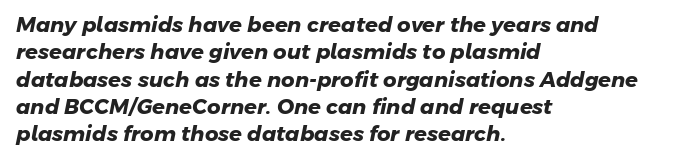
The image shows 21 px bold type; set left-aligned, normal line spacing (1.3x), normal letter spacing, not underlined.
